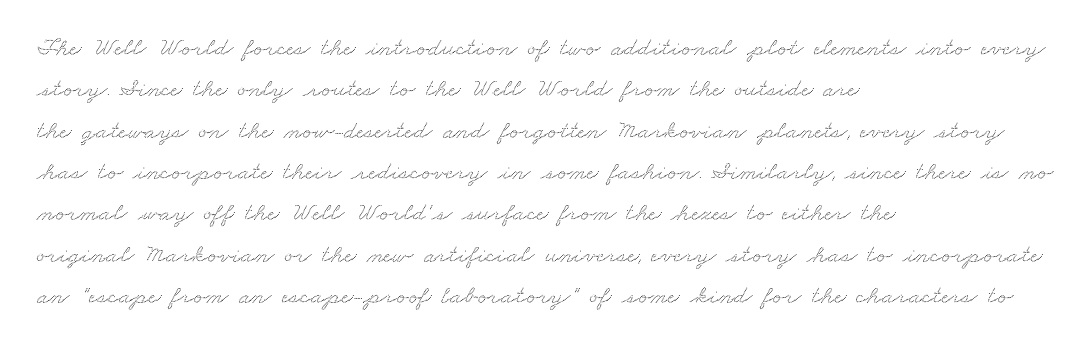
The image shows 26 px text type; set left-aligned, normal line spacing (1.59x), normal letter spacing, not underlined.
